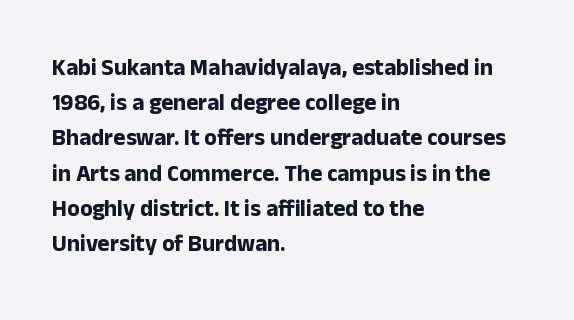
{"italic": "no", "bold": "yes", "underline": "no", "align": "left", "line_spacing": "normal", "line_spacing_ratio": 1.53, "letter_spacing": "normal", "letter_spacing_em": 0.0, "glyph_px": 23}
